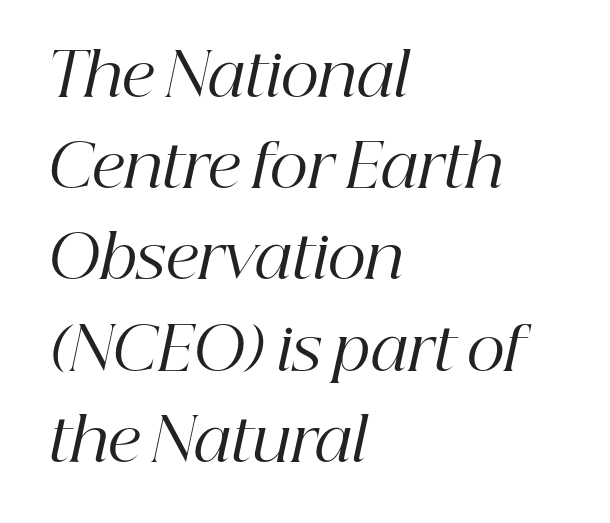
No extra ink here — the face is not bold. Does the leading feel generous? No, just average. Yep, those are serifs on the letters. Look at the tracking — it's just the regular setting, nothing added.
